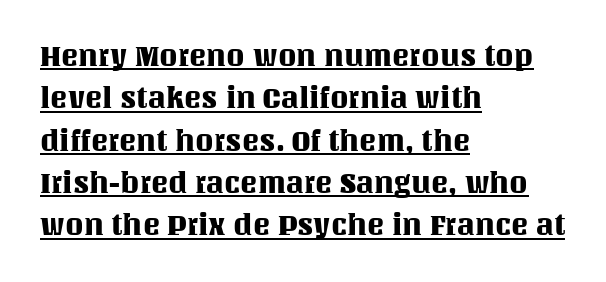
{"italic": "no", "width": "normal", "stroke_contrast": "medium", "x_height": "large", "monospaced": "no", "underline": "yes", "align": "left", "line_spacing": "normal", "line_spacing_ratio": 1.46, "letter_spacing": "normal", "letter_spacing_em": 0.0, "glyph_px": 29}
